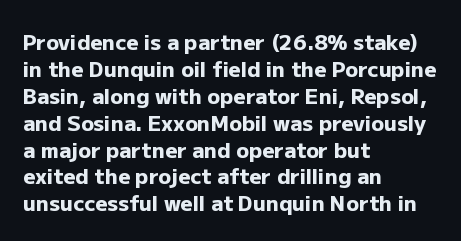
Q: Is the text bold? A: Yes.
Q: Is the text italic (slanted)? A: No, it is upright.
Q: Is the text underlined? A: No.
Q: How is the paragraph aligned? A: Left-aligned.
Q: Is the spacing between letters normal or unusually wide? A: Normal.
Q: Is the spacing between lines tight, normal or loose? A: Normal.
